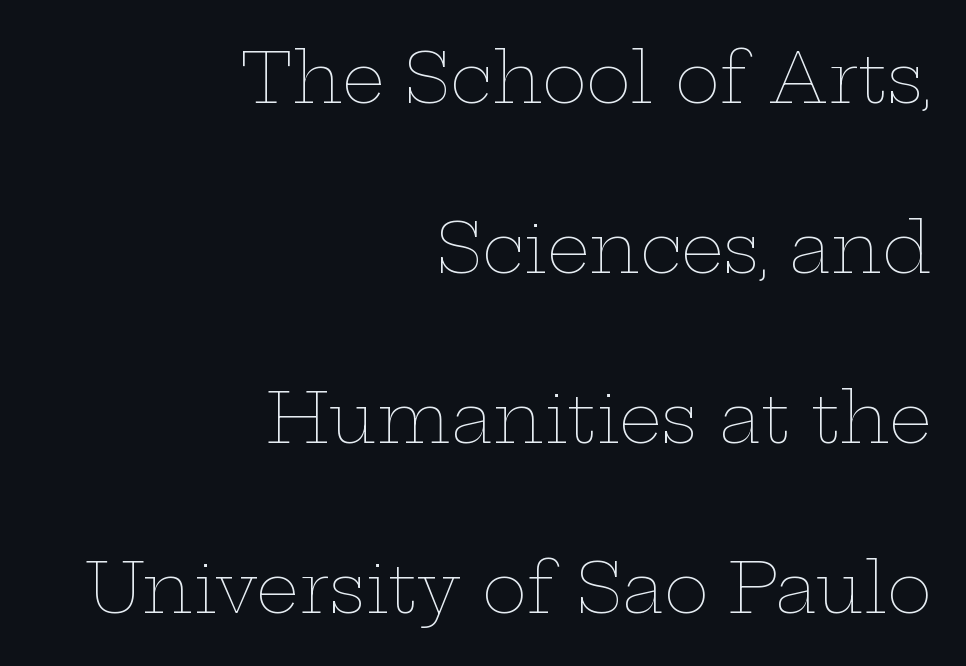
The image shows 68 px thin, wide type, upright; set right-aligned, loose line spacing (2.5x), normal letter spacing, not underlined; low stroke contrast and a medium x-height.
